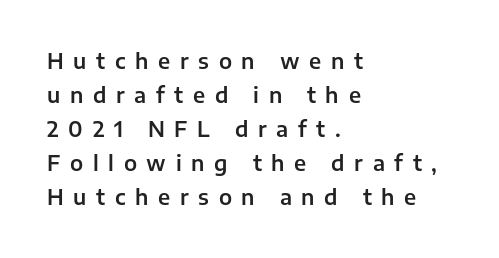
{"italic": "no", "underline": "no", "align": "left", "line_spacing": "normal", "line_spacing_ratio": 1.62, "letter_spacing": "wide", "letter_spacing_em": 0.46, "glyph_px": 21}
